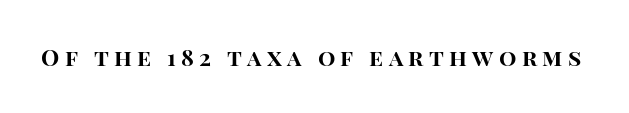
{"italic": "no", "bold": "yes", "underline": "no", "letter_spacing": "wide", "letter_spacing_em": 0.23, "glyph_px": 23}
